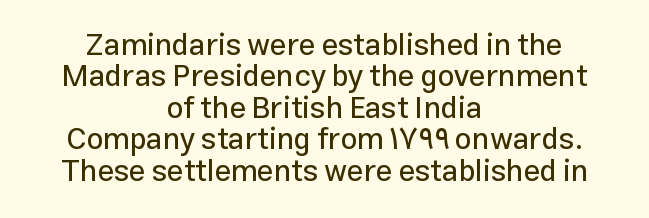
The image shows 30 px sans-serif type, upright; set centered, tight line spacing (1.05x), normal letter spacing, not underlined; low stroke contrast and a medium x-height.
